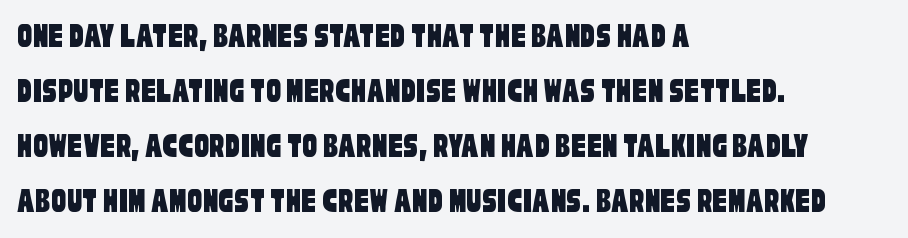
Q: Is the typeface a serif or a sans-serif typeface? A: Sans-serif.
Q: Is the text underlined? A: No.
Q: How is the paragraph aligned? A: Left-aligned.
Q: Is the spacing between letters normal or unusually wide? A: Normal.
Q: Is the spacing between lines tight, normal or loose? A: Normal.
Q: Width (condensed, normal, or wide)? A: Condensed.
Q: Stroke contrast? A: Low.
Q: x-height? A: Large.
Q: Monospaced? A: No.
